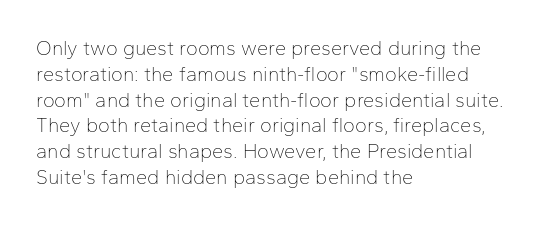
{"italic": "no", "bold": "no", "underline": "no", "align": "left", "line_spacing": "normal", "line_spacing_ratio": 1.29, "letter_spacing": "normal", "letter_spacing_em": 0.0, "glyph_px": 20}
